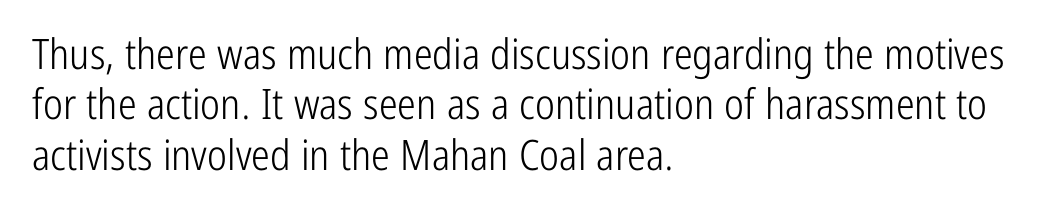
{"serif": "no", "italic": "no", "bold": "no", "weight": "light", "width": "condensed", "stroke_contrast": "low", "x_height": "medium", "monospaced": "no", "underline": "no", "align": "left", "line_spacing_ratio": 1.2, "letter_spacing": "normal", "letter_spacing_em": 0.0, "glyph_px": 42}
